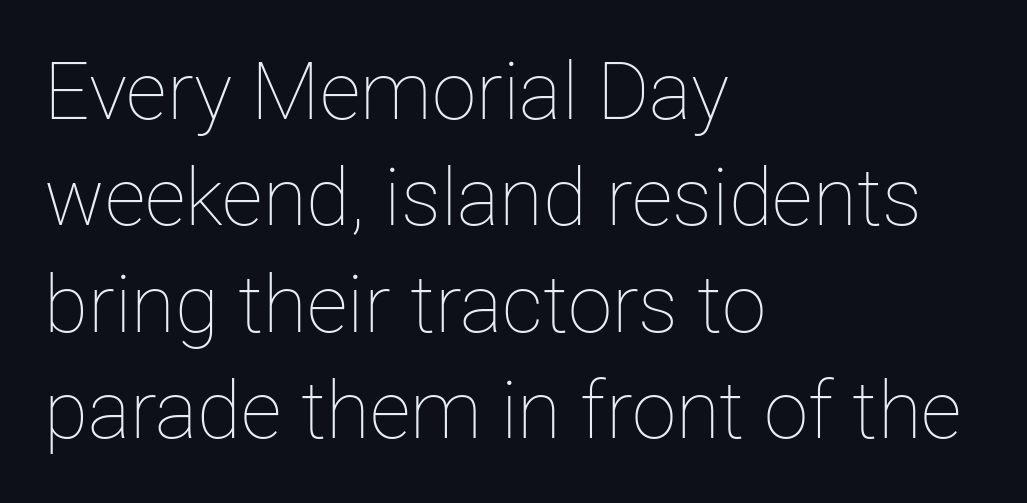
{"italic": "no", "bold": "no", "weight": "thin", "width": "normal", "stroke_contrast": "low", "x_height": "medium", "monospaced": "no", "underline": "no", "align": "left", "line_spacing": "normal", "line_spacing_ratio": 1.33, "letter_spacing": "normal", "letter_spacing_em": 0.0, "glyph_px": 80}
